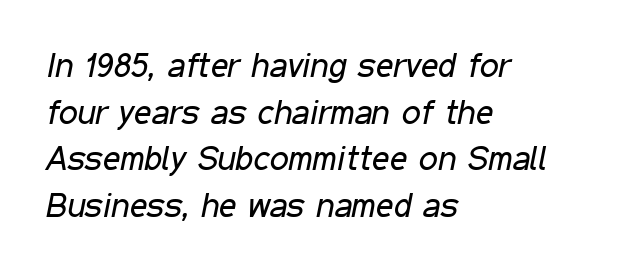
Here the designer chose a conventional face with non-uniform glyph widths. Stems here are at most as thick as an everyday book face. What stands out about the letter spacing? Nothing — it is the standard amount. A typesetter would call this leading conventional body-copy spacing.
